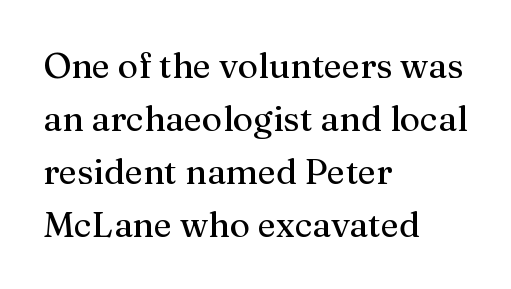
{"serif": "yes", "italic": "no", "width": "normal", "stroke_contrast": "medium", "x_height": "medium", "monospaced": "no", "underline": "no", "align": "left", "line_spacing": "normal", "line_spacing_ratio": 1.51, "letter_spacing": "normal", "letter_spacing_em": 0.0, "glyph_px": 35}
